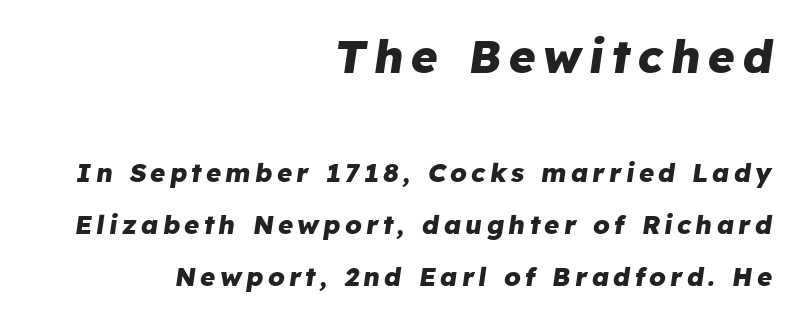
{"italic": "yes", "lean": "right", "slant_degrees": 8, "bold": "yes", "weight": "heavy", "width": "normal", "stroke_contrast": "low", "x_height": "medium", "monospaced": "no", "underline": "no", "align": "right", "line_spacing": "loose", "line_spacing_ratio": 2.0, "larger_block": "first", "size_ratio": 1.77, "glyph_px": 46}
